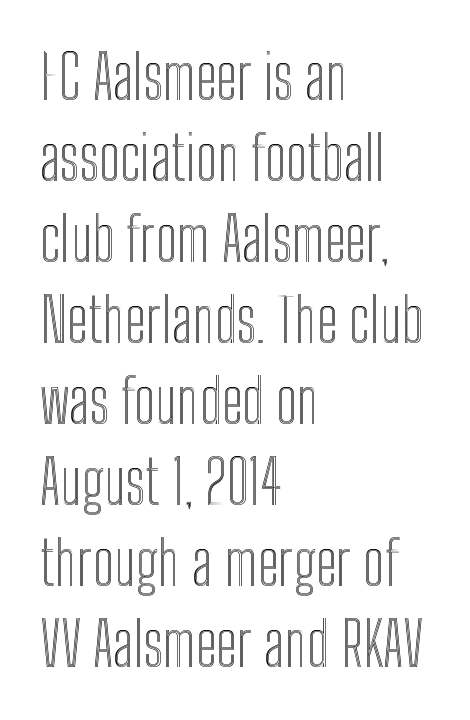
{"italic": "no", "width": "condensed", "x_height": "medium", "monospaced": "no", "underline": "no", "align": "left", "line_spacing": "normal", "line_spacing_ratio": 1.35, "letter_spacing": "normal", "letter_spacing_em": 0.0, "glyph_px": 60}
